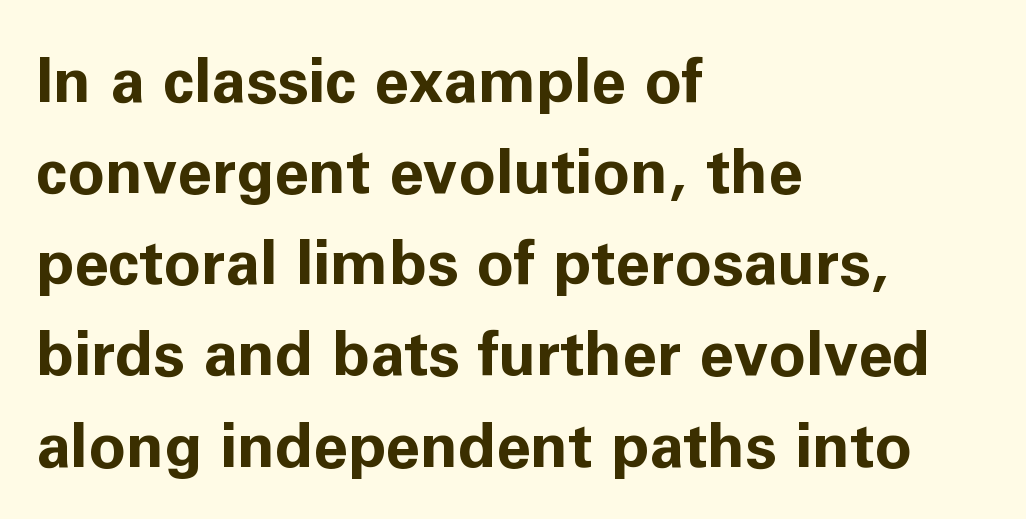
The image shows 62 px bold sans-serif type, upright; set left-aligned, normal line spacing (1.47x), normal letter spacing, not underlined; low stroke contrast and a medium x-height.
